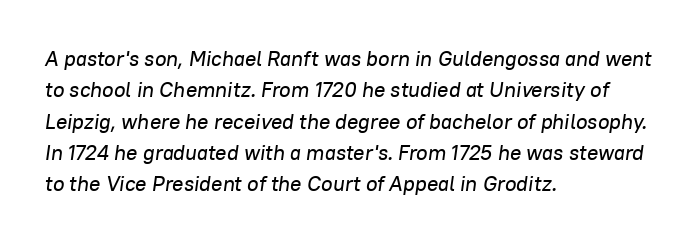
The passage is arranged the way most books set body copy — flush left. Underlining? Definitely not there. You can tell it's italic because the verticals aren't actually vertical. What stands out about the letter spacing? Nothing — it is the standard amount. Students, observe: this is what conventionally led text looks like.
